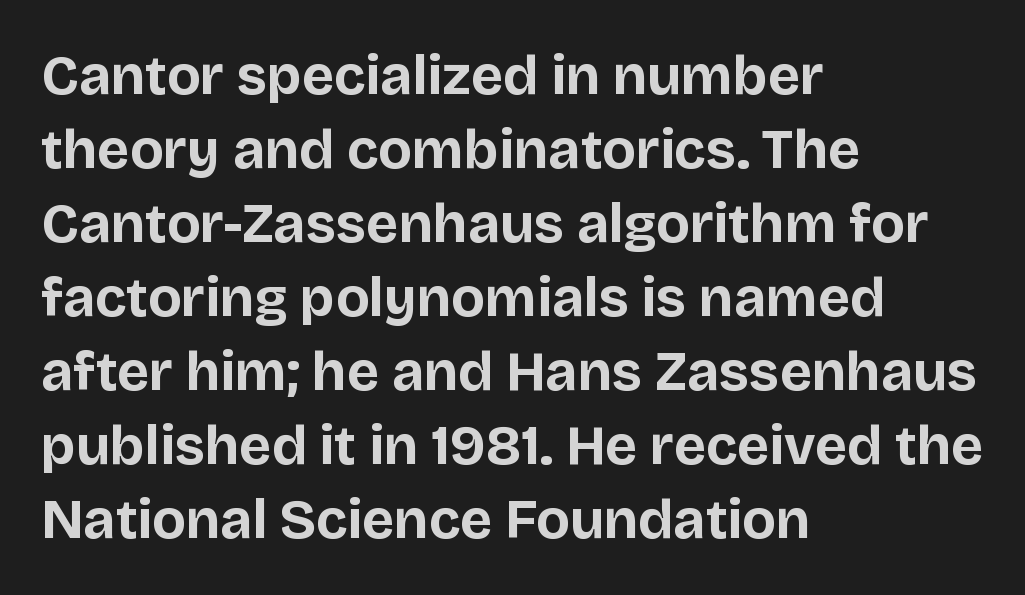
Q: Is the text bold? A: Yes.
Q: Is the text italic (slanted)? A: No, it is upright.
Q: Is the typeface a serif or a sans-serif typeface? A: Sans-serif.
Q: Is the text underlined? A: No.
Q: How is the paragraph aligned? A: Left-aligned.
Q: Is the spacing between letters normal or unusually wide? A: Normal.
Q: Is the spacing between lines tight, normal or loose? A: Normal.
Q: Width (condensed, normal, or wide)? A: Normal.
Q: Stroke contrast? A: Low.
Q: x-height? A: Large.
Q: Monospaced? A: No.
